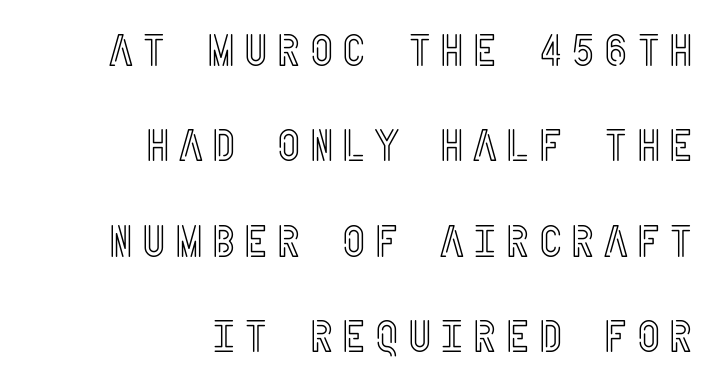
{"italic": "no", "width": "condensed", "x_height": "large", "underline": "no", "align": "right", "line_spacing": "loose", "line_spacing_ratio": 2.17, "glyph_px": 44}
